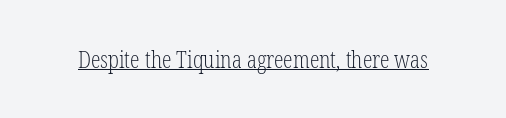
Q: Is the text bold? A: No.
Q: Is the text italic (slanted)? A: No, it is upright.
Q: Is the text underlined? A: Yes.
Q: Is the spacing between letters normal or unusually wide? A: Normal.
